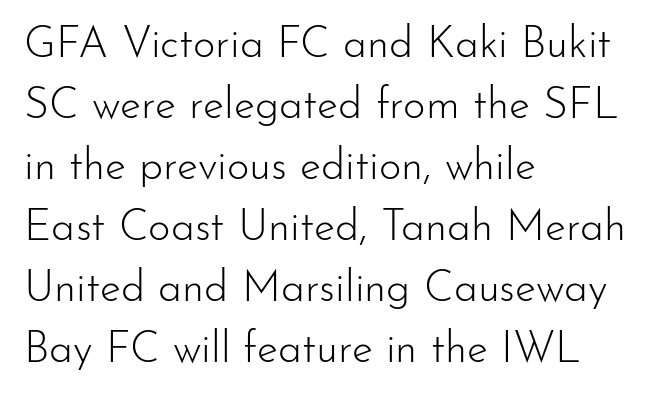
The image shows 43 px light sans-serif type, upright; set left-aligned, normal line spacing (1.42x), normal letter spacing, not underlined; low stroke contrast and a small x-height.
